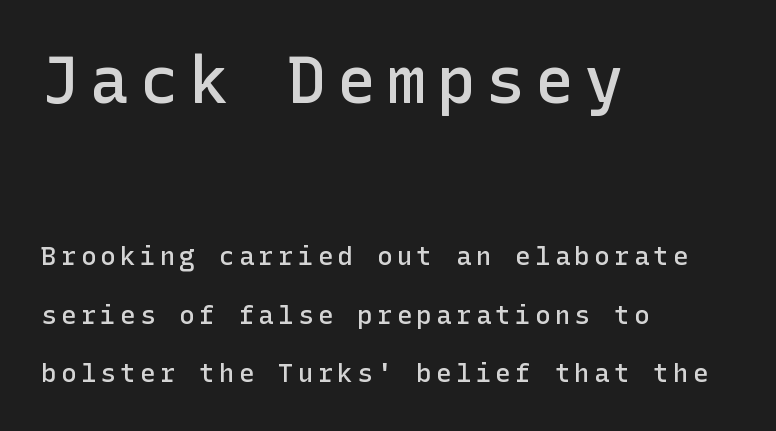
{"serif": "no", "italic": "no", "bold": "semi", "weight": "semibold", "width": "normal", "stroke_contrast": "low", "x_height": "medium", "underline": "no", "align": "left", "line_spacing": "loose", "line_spacing_ratio": 2.26, "larger_block": "first", "size_ratio": 2.5, "glyph_px": 65}
